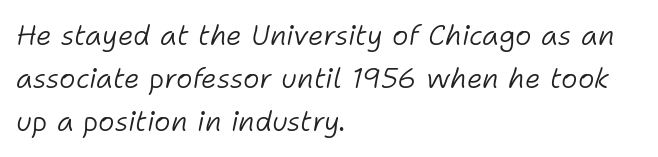
The image shows 28 px light type, italic (leaning right); set left-aligned, normal line spacing (1.54x), normal letter spacing, not underlined; low stroke contrast and a medium x-height.
